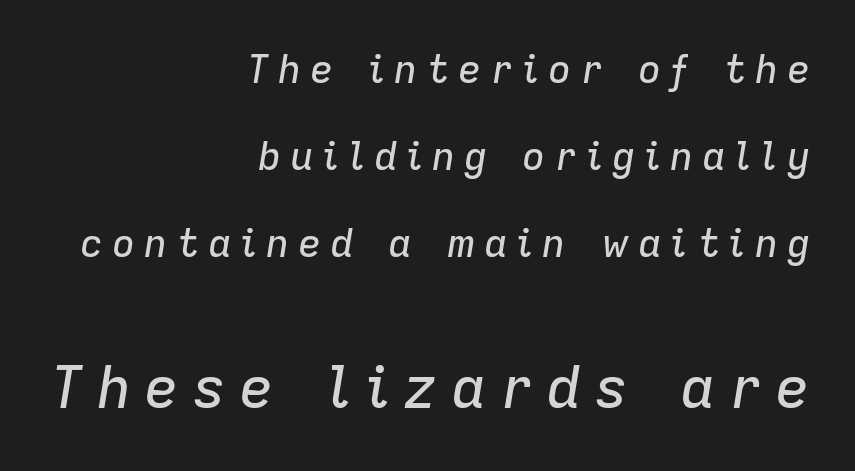
The image shows 58 px text type, italic (leaning right); set right-aligned, loose line spacing (2.23x), unusually wide letter spacing (+0.22 em), not underlined; the second (bottom) block is 1.49x larger; low stroke contrast and a medium x-height.
